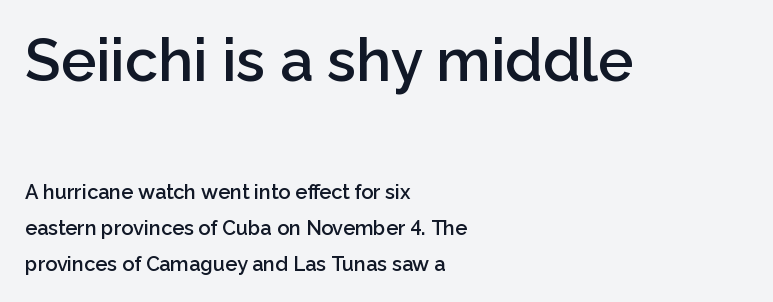
Q: Is the text bold? A: Semi-bold.
Q: Is the text italic (slanted)? A: No, it is upright.
Q: Is the typeface a serif or a sans-serif typeface? A: Sans-serif.
Q: Is the text underlined? A: No.
Q: How is the paragraph aligned? A: Left-aligned.
Q: Is the spacing between letters normal or unusually wide? A: Normal.
Q: Which block of text is set in a larger size, the first (top) or the second (bottom)? A: The first (top) one.
Q: Width (condensed, normal, or wide)? A: Normal.
Q: Stroke contrast? A: Low.
Q: x-height? A: Medium.
Q: Monospaced? A: No.
